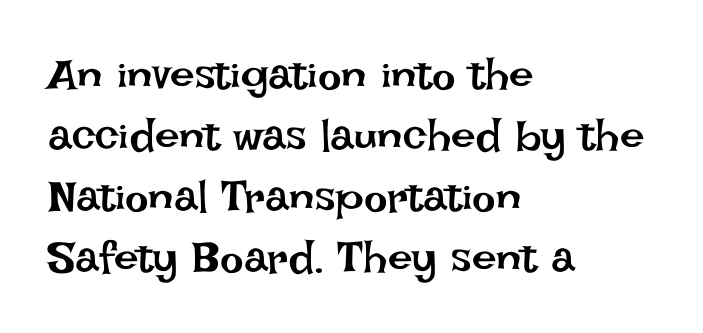
Q: Is the text bold? A: No.
Q: Is the text italic (slanted)? A: No, it is upright.
Q: Is the text underlined? A: No.
Q: How is the paragraph aligned? A: Left-aligned.
Q: Is the spacing between letters normal or unusually wide? A: Normal.
Q: Is the spacing between lines tight, normal or loose? A: Normal.
Q: Width (condensed, normal, or wide)? A: Normal.
Q: Stroke contrast? A: Low.
Q: x-height? A: Large.
Q: Monospaced? A: No.
